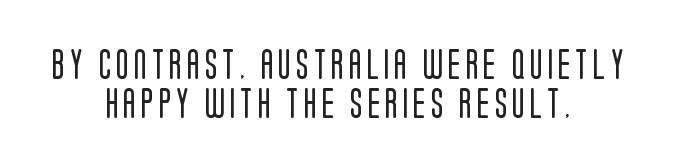
The foot of each line stays bare and open. Leading matches the norm, producing a regular column. It's the straight-up-and-down kind of type. The rendering uses natural spacing where letterforms have individual widths. Short and long lines alike share a common midpoint. No extra ink here — the face is not bold.
